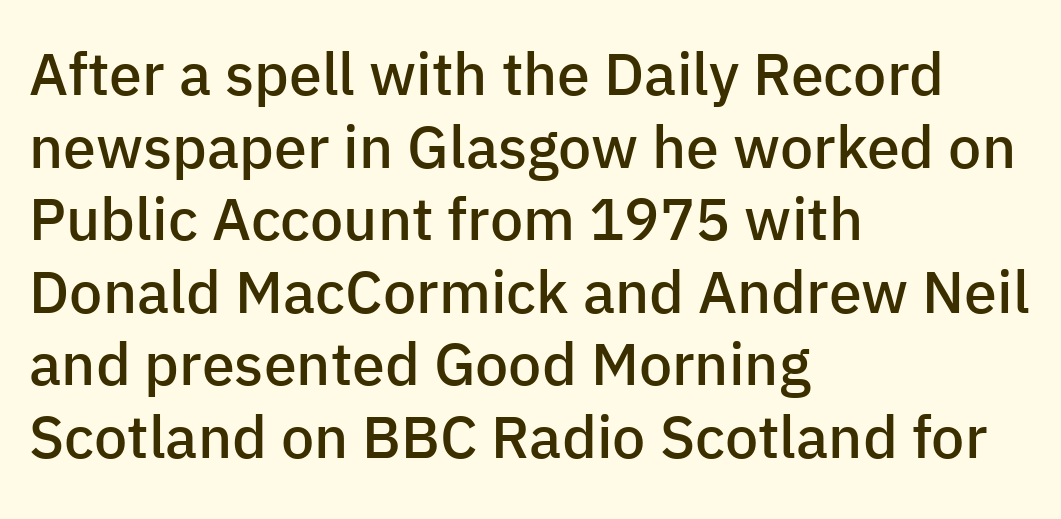
The image shows 59 px semibold sans-serif type, upright; set left-aligned, line spacing 1.23x, normal letter spacing, not underlined; low stroke contrast and a medium x-height.
